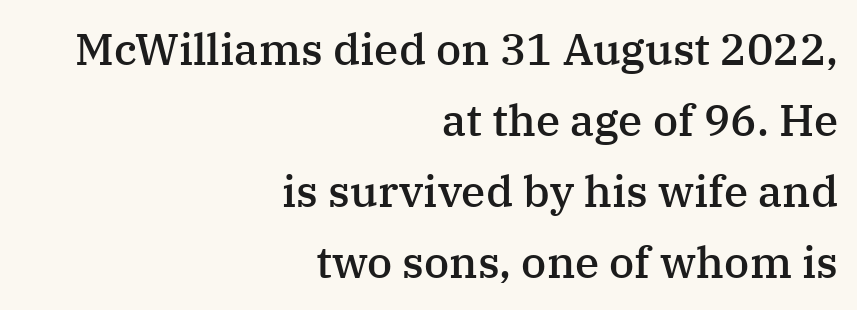
Q: Is the text bold? A: Semi-bold.
Q: Is the text italic (slanted)? A: No, it is upright.
Q: Is the typeface a serif or a sans-serif typeface? A: Serif.
Q: Is the text underlined? A: No.
Q: How is the paragraph aligned? A: Right-aligned.
Q: Is the spacing between letters normal or unusually wide? A: Normal.
Q: Is the spacing between lines tight, normal or loose? A: Normal.
Q: Width (condensed, normal, or wide)? A: Normal.
Q: Stroke contrast? A: Medium.
Q: x-height? A: Medium.
Q: Monospaced? A: No.
